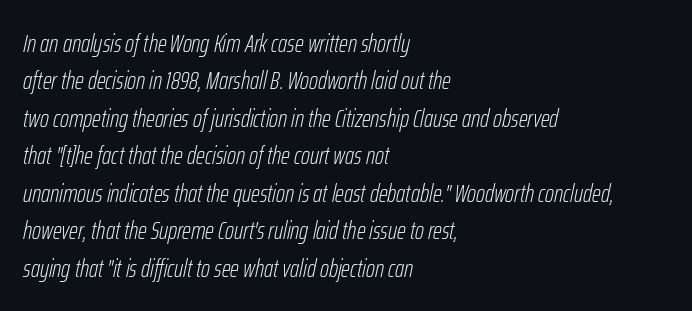
The image shows 25 px text type, italic (leaning right); set left-aligned, normal line spacing (1.5x), normal letter spacing, not underlined.
